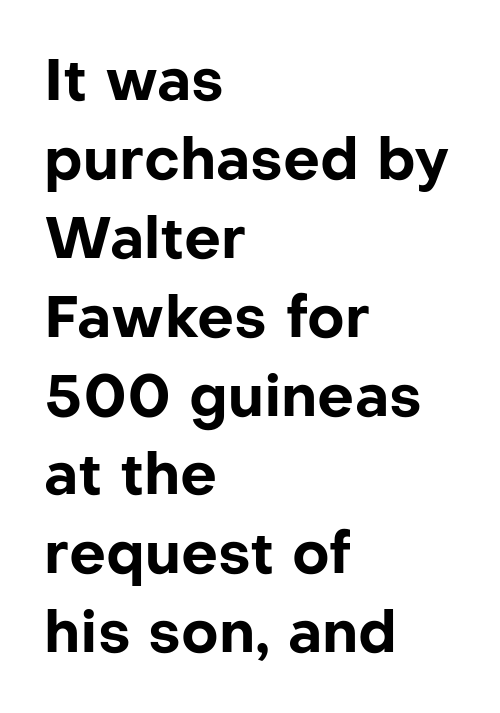
This is sans-serif lettering, the kind often seen on screens and signage. Glyph-to-glyph distance matches everyday printed text. Unlike italic type, these characters show no tilt at all. If you drew a ruler down the left edge, every line would touch it. The characters look thick and weighty, a clear bold.
